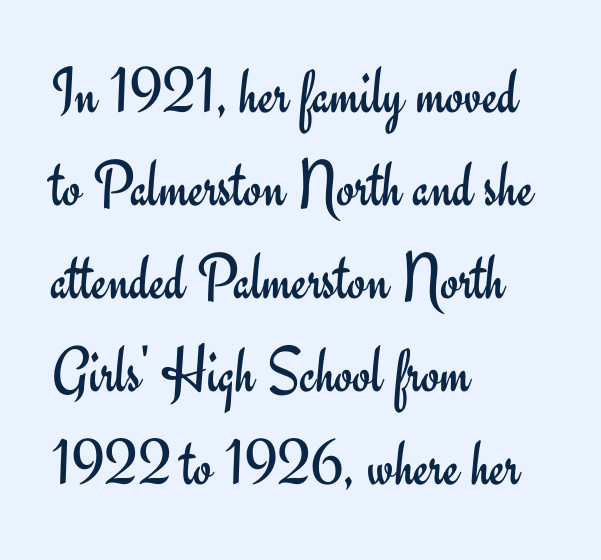
The image shows 66 px regular-weight sans-serif type; set left-aligned, normal line spacing (1.41x), normal letter spacing, not underlined; low stroke contrast and a small x-height.
